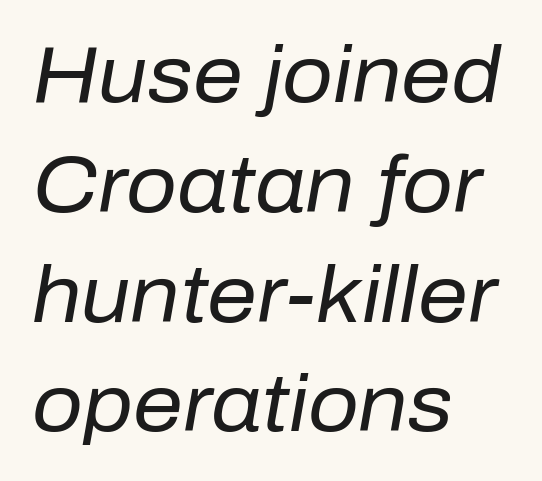
Q: Is the text bold? A: No.
Q: Is the text italic (slanted)? A: Yes, it leans right by about 10 degrees.
Q: Is the text underlined? A: No.
Q: How is the paragraph aligned? A: Left-aligned.
Q: Is the spacing between letters normal or unusually wide? A: Normal.
Q: Is the spacing between lines tight, normal or loose? A: Normal.
Q: Width (condensed, normal, or wide)? A: Normal.
Q: Stroke contrast? A: Low.
Q: x-height? A: Medium.
Q: Monospaced? A: No.
